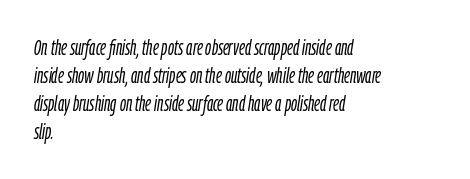
Q: Is the text bold? A: No.
Q: Is the text italic (slanted)? A: Yes, it leans right by about 9 degrees.
Q: Is the text underlined? A: No.
Q: How is the paragraph aligned? A: Left-aligned.
Q: Is the spacing between letters normal or unusually wide? A: Normal.
Q: Is the spacing between lines tight, normal or loose? A: Normal.
